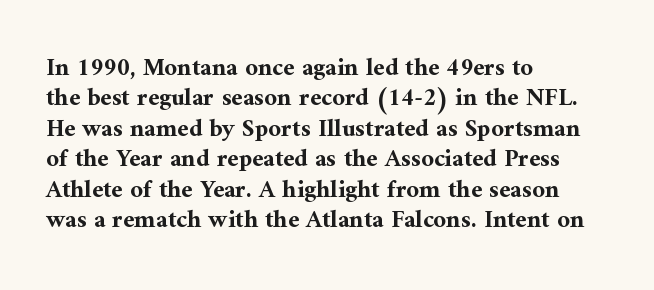
The image shows 25 px bold type, upright; set left-aligned, line spacing 1.22x, normal letter spacing, not underlined.
